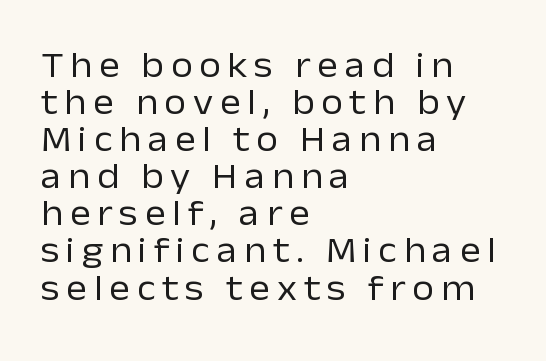
Q: Is the text bold? A: No.
Q: Is the text italic (slanted)? A: No, it is upright.
Q: Is the typeface a serif or a sans-serif typeface? A: Sans-serif.
Q: Is the text underlined? A: No.
Q: How is the paragraph aligned? A: Left-aligned.
Q: Is the spacing between letters normal or unusually wide? A: Unusually wide.
Q: Is the spacing between lines tight, normal or loose? A: Tight.
Q: Width (condensed, normal, or wide)? A: Normal.
Q: Stroke contrast? A: Low.
Q: x-height? A: Medium.
Q: Monospaced? A: No.
